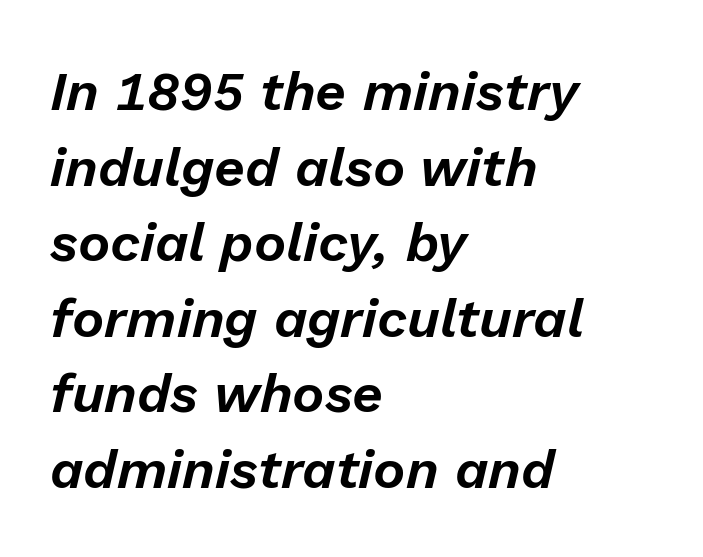
{"italic": "yes", "lean": "right", "slant_degrees": 13, "width": "normal", "stroke_contrast": "low", "x_height": "medium", "monospaced": "no", "underline": "no", "align": "left", "line_spacing": "normal", "line_spacing_ratio": 1.4, "letter_spacing": "normal", "letter_spacing_em": 0.0, "glyph_px": 54}
